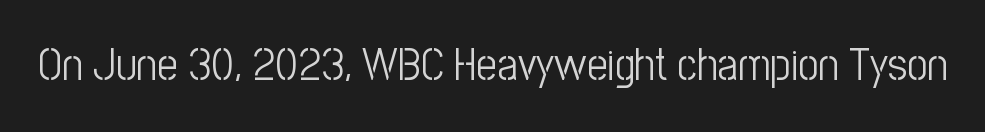
The passage shown has conventional tracking throughout. If you drew a line through each stem, it would be perfectly vertical. Weight: not bold — regular or lighter. Typographically, this falls in the sans-serif category. Underline: absent.
